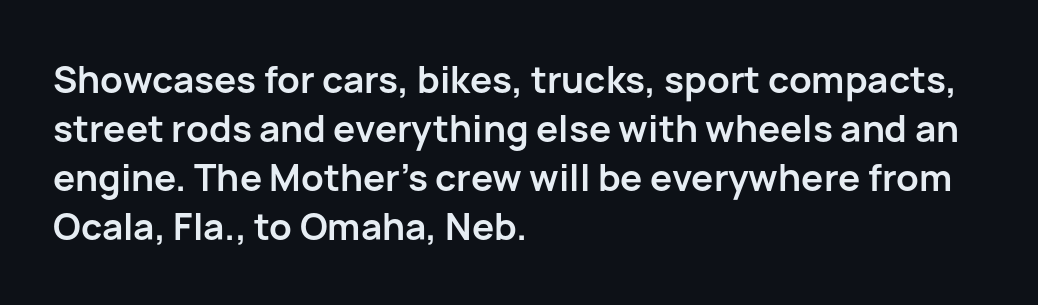
The image shows 37 px semibold sans-serif type, upright; set left-aligned, normal line spacing (1.32x), normal letter spacing, not underlined; low stroke contrast and a medium x-height.
